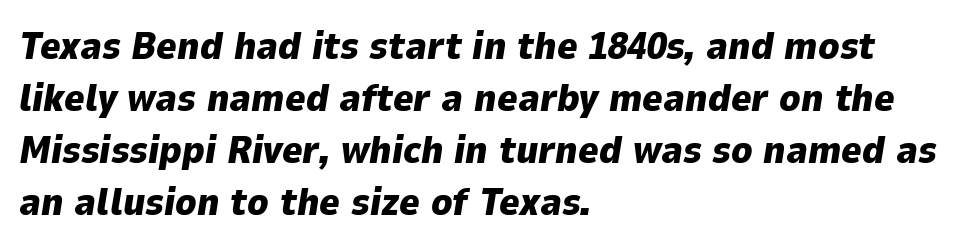
The image shows 39 px heavy type, italic (leaning right); set left-aligned, normal line spacing (1.33x), normal letter spacing, not underlined; low stroke contrast and a medium x-height.
